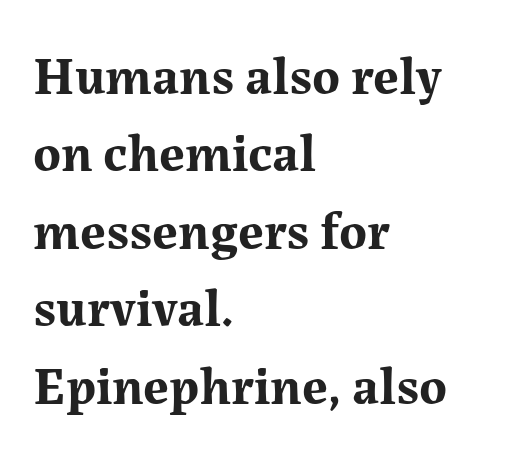
{"serif": "yes", "italic": "no", "bold": "yes", "weight": "bold", "width": "normal", "stroke_contrast": "medium", "x_height": "medium", "monospaced": "no", "underline": "no", "align": "left", "line_spacing": "normal", "line_spacing_ratio": 1.46, "letter_spacing": "normal", "letter_spacing_em": 0.0, "glyph_px": 53}
